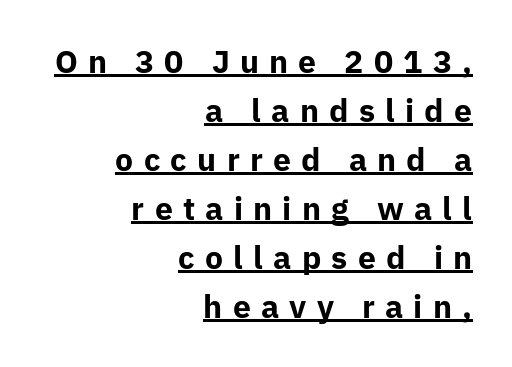
Spacing verdict: proportional, widths tailored to each character. A continuous stroke trails under the words, as in a hyperlink. Do the letters lean? They stand straight. Set as a true bold cut, around the 700 mark.
